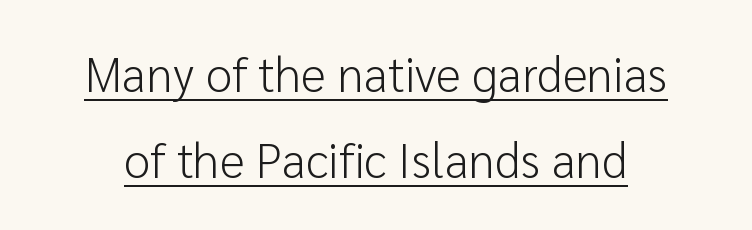
This is sans-serif lettering, the kind often seen on screens and signage. In terms of letterspacing, this is plain default setting. Underline: present. Bold? No — there's no thickening of the strokes.
